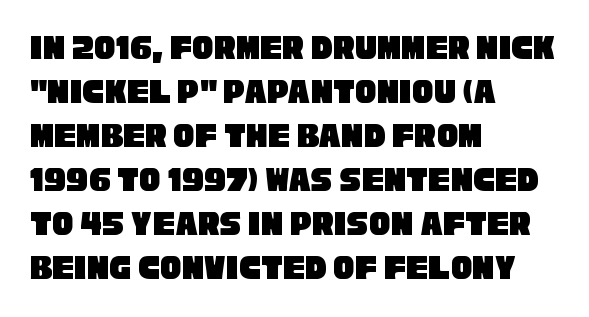
The image shows 36 px condensed sans-serif type; set left-aligned, line spacing 1.22x, normal letter spacing, not underlined; low stroke contrast and a large x-height.
